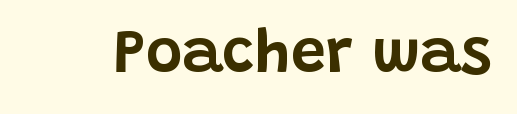
{"serif": "no", "italic": "no", "width": "normal", "stroke_contrast": "low", "x_height": "large", "monospaced": "no", "underline": "no", "letter_spacing": "normal", "letter_spacing_em": 0.0, "glyph_px": 63}
